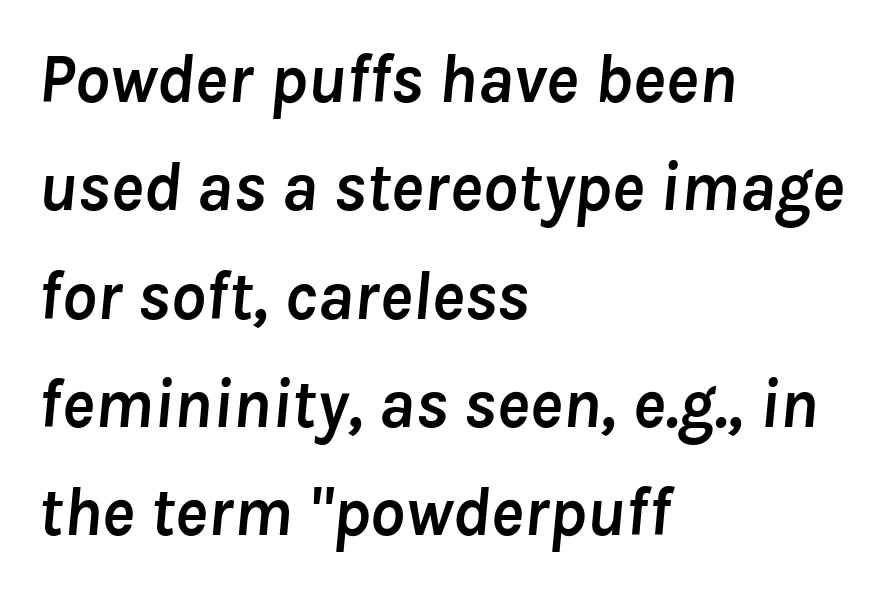
{"italic": "yes", "lean": "right", "slant_degrees": 8, "bold": "yes", "weight": "semibold", "width": "normal", "stroke_contrast": "low", "x_height": "medium", "monospaced": "no", "underline": "no", "align": "left", "line_spacing": "normal", "line_spacing_ratio": 1.57, "letter_spacing": "normal", "letter_spacing_em": 0.0, "glyph_px": 69}
